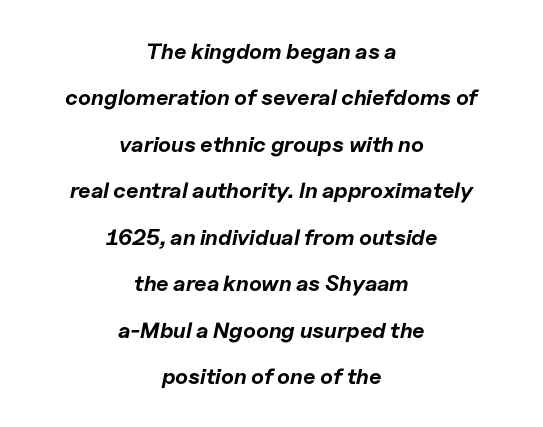
The image shows 22 px bold type, italic (leaning right); set centered, loose line spacing (2.11x), normal letter spacing, not underlined.
